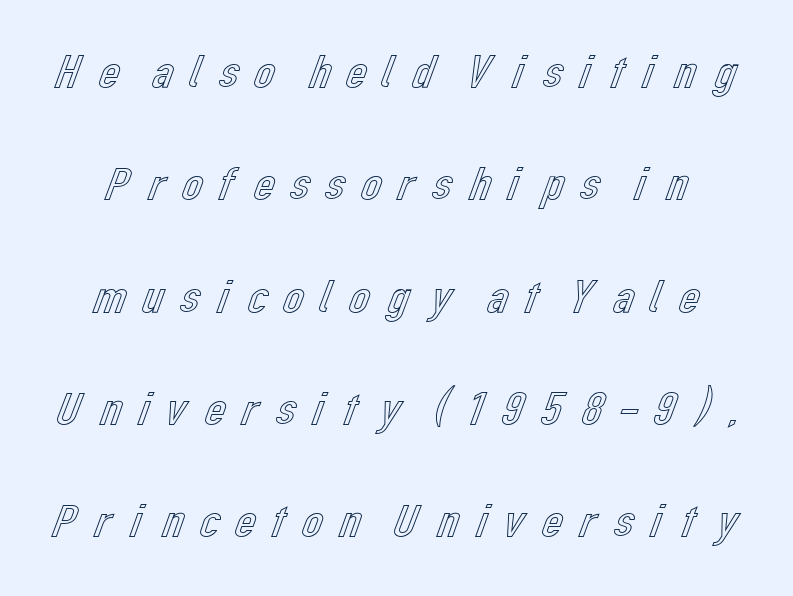
The image shows 47 px text type; set loose line spacing (2.39x), unusually wide letter spacing (+0.22 em), not underlined; a medium x-height.
